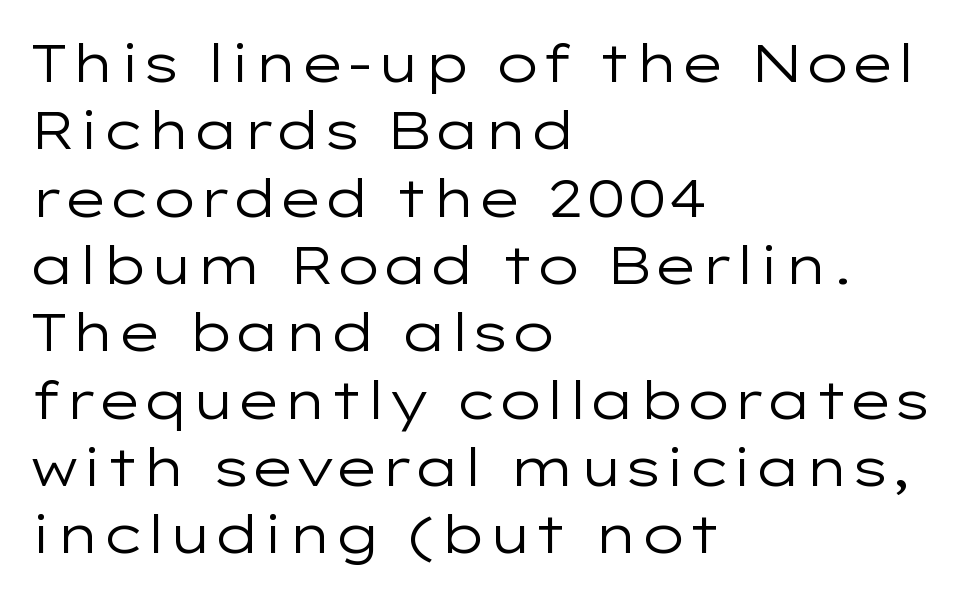
The image shows 53 px regular-weight, wide sans-serif type, upright; set left-aligned, normal line spacing (1.27x), normal letter spacing, not underlined; low stroke contrast and a medium x-height.
